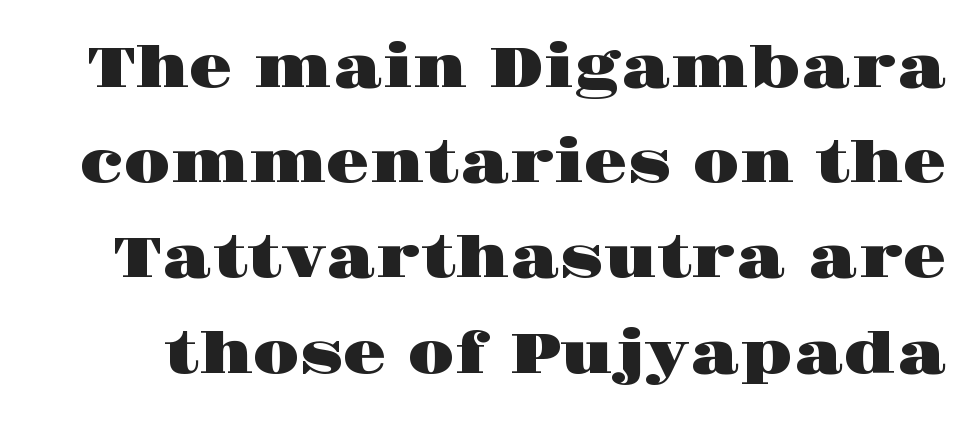
{"serif": "yes", "italic": "no", "width": "wide", "stroke_contrast": "high", "x_height": "large", "monospaced": "no", "underline": "no", "line_spacing": "normal", "line_spacing_ratio": 1.67, "letter_spacing": "normal", "letter_spacing_em": 0.0, "glyph_px": 57}
